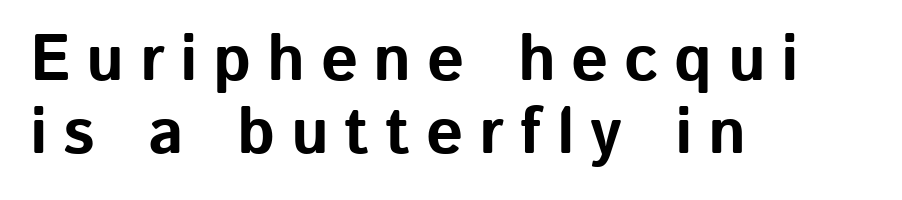
Q: Is the text bold? A: Yes.
Q: Is the text italic (slanted)? A: No, it is upright.
Q: Is the typeface a serif or a sans-serif typeface? A: Sans-serif.
Q: Is the text underlined? A: No.
Q: How is the paragraph aligned? A: Left-aligned.
Q: Is the spacing between letters normal or unusually wide? A: Unusually wide.
Q: Is the spacing between lines tight, normal or loose? A: Tight.
Q: Width (condensed, normal, or wide)? A: Normal.
Q: Stroke contrast? A: Low.
Q: x-height? A: Medium.
Q: Monospaced? A: No.
